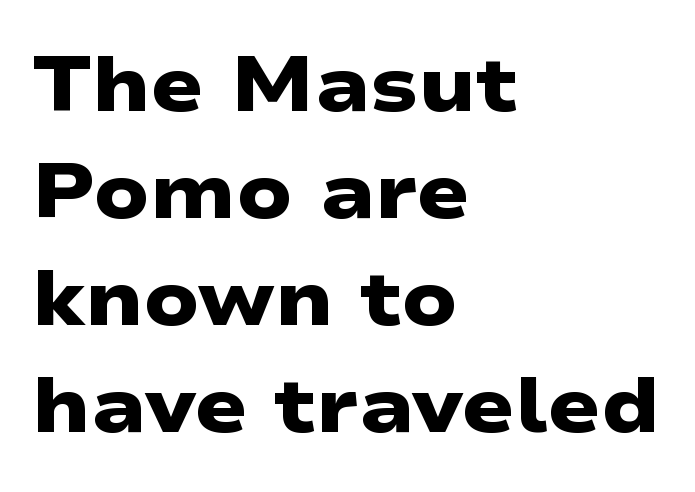
The image shows 78 px heavy, wide sans-serif type; set left-aligned, normal line spacing (1.37x), normal letter spacing, not underlined; low stroke contrast and a medium x-height.
